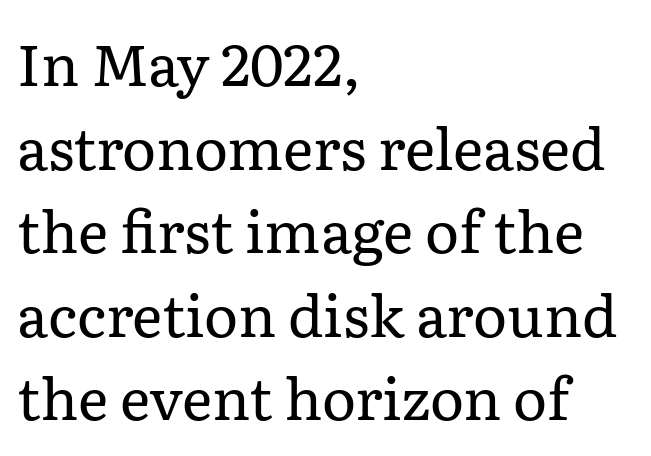
{"serif": "yes", "italic": "no", "bold": "no", "weight": "regular", "width": "normal", "stroke_contrast": "low", "x_height": "medium", "monospaced": "no", "underline": "no", "align": "left", "line_spacing": "normal", "line_spacing_ratio": 1.44, "letter_spacing": "normal", "letter_spacing_em": 0.0, "glyph_px": 58}
